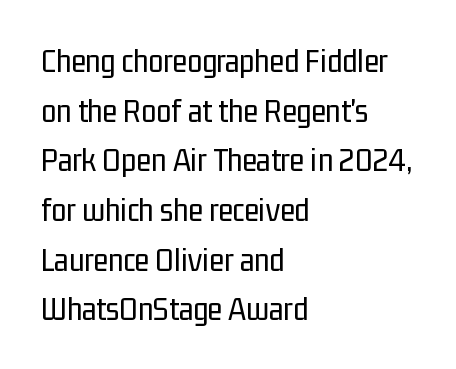
The image shows 34 px regular-weight, condensed sans-serif type, upright; set left-aligned, normal line spacing (1.46x), normal letter spacing, not underlined; low stroke contrast and a medium x-height.
